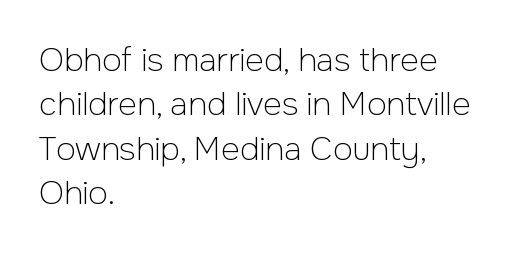
{"serif": "no", "italic": "no", "bold": "no", "weight": "light", "width": "normal", "stroke_contrast": "low", "x_height": "medium", "monospaced": "no", "underline": "no", "align": "left", "line_spacing": "normal", "line_spacing_ratio": 1.39, "letter_spacing": "normal", "letter_spacing_em": 0.0, "glyph_px": 32}
